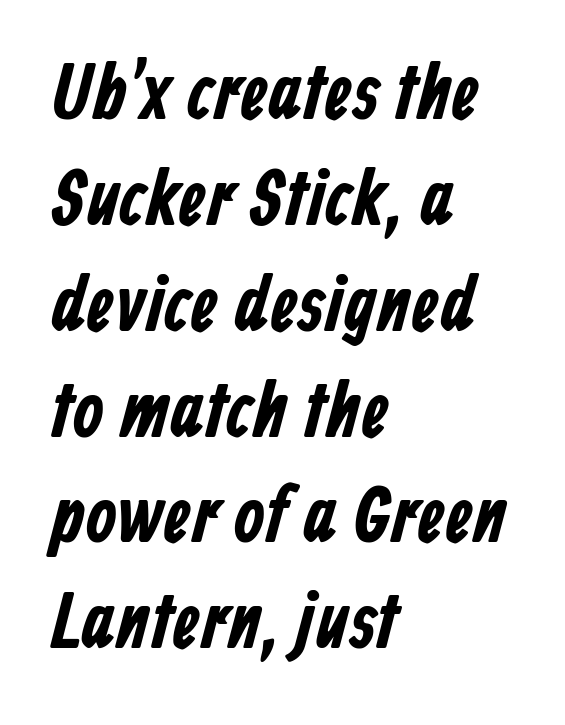
{"serif": "no", "width": "condensed", "stroke_contrast": "low", "x_height": "medium", "monospaced": "no", "underline": "no", "align": "left", "line_spacing": "normal", "line_spacing_ratio": 1.34, "letter_spacing": "normal", "letter_spacing_em": 0.0, "glyph_px": 79}
